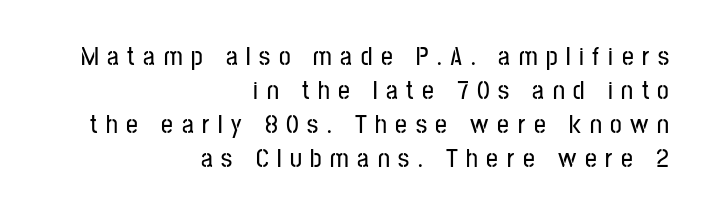
The paragraph shown leans on its right margin. Bare-footed words on every line. Designer's note — italics off, roman on. One glance says typical: line gaps are just what's usual. Honestly, the letter spacing is so wide it's the main thing you notice.
